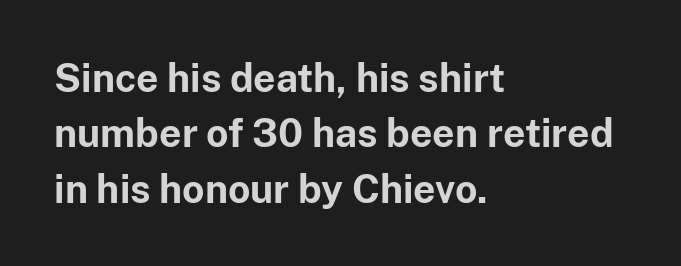
Q: Is the text bold? A: Yes.
Q: Is the text italic (slanted)? A: No, it is upright.
Q: Is the typeface a serif or a sans-serif typeface? A: Sans-serif.
Q: Is the text underlined? A: No.
Q: How is the paragraph aligned? A: Left-aligned.
Q: Is the spacing between letters normal or unusually wide? A: Normal.
Q: Is the spacing between lines tight, normal or loose? A: Normal.
Q: Width (condensed, normal, or wide)? A: Normal.
Q: Stroke contrast? A: Low.
Q: x-height? A: Medium.
Q: Monospaced? A: No.
